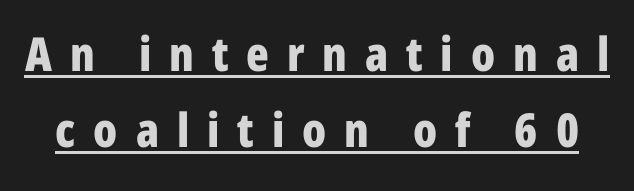
Q: Is the text bold? A: Yes.
Q: Is the text italic (slanted)? A: No, it is upright.
Q: Is the typeface a serif or a sans-serif typeface? A: Sans-serif.
Q: Is the text underlined? A: Yes.
Q: Is the spacing between letters normal or unusually wide? A: Unusually wide.
Q: Is the spacing between lines tight, normal or loose? A: Normal.
Q: Width (condensed, normal, or wide)? A: Condensed.
Q: Stroke contrast? A: Low.
Q: x-height? A: Medium.
Q: Monospaced? A: No.
